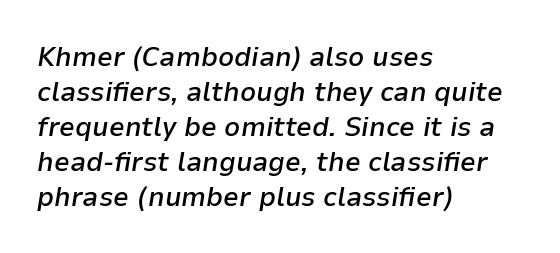
The image shows 28 px semibold type, italic (leaning right); set left-aligned, normal line spacing (1.25x), normal letter spacing, not underlined; low stroke contrast and a medium x-height.
